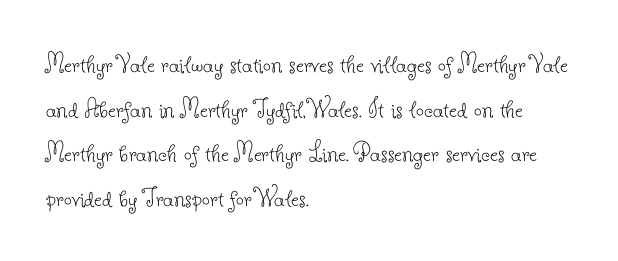
The image shows 28 px thin serif type, upright; set left-aligned, normal line spacing (1.59x), normal letter spacing, not underlined; low stroke contrast and a small x-height.
